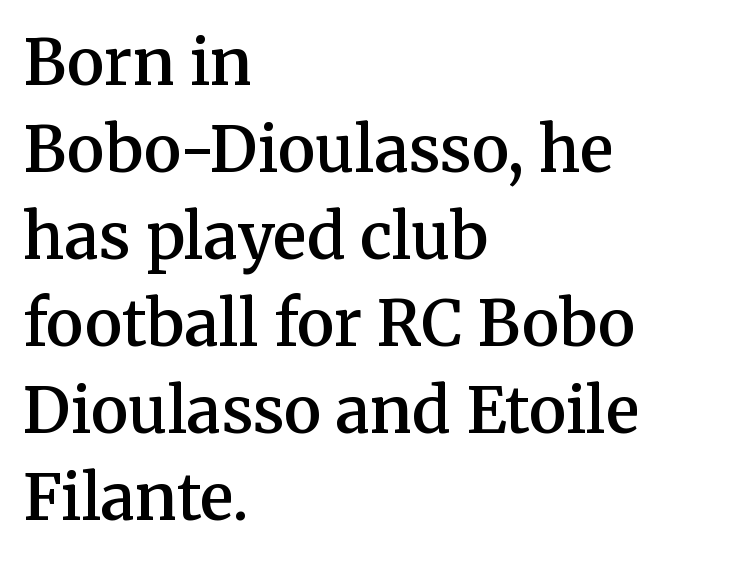
{"serif": "yes", "italic": "no", "bold": "semi", "weight": "semibold", "width": "normal", "stroke_contrast": "medium", "x_height": "medium", "monospaced": "no", "underline": "no", "align": "left", "line_spacing": "normal", "line_spacing_ratio": 1.38, "letter_spacing": "normal", "letter_spacing_em": 0.0, "glyph_px": 63}
